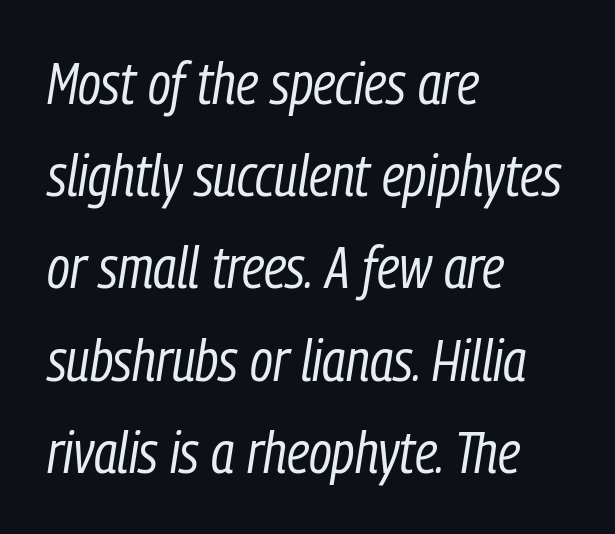
{"italic": "yes", "lean": "right", "slant_degrees": 9, "bold": "no", "weight": "regular", "width": "condensed", "stroke_contrast": "low", "x_height": "medium", "monospaced": "no", "underline": "no", "align": "left", "line_spacing": "normal", "line_spacing_ratio": 1.59, "letter_spacing": "normal", "letter_spacing_em": 0.0, "glyph_px": 58}
